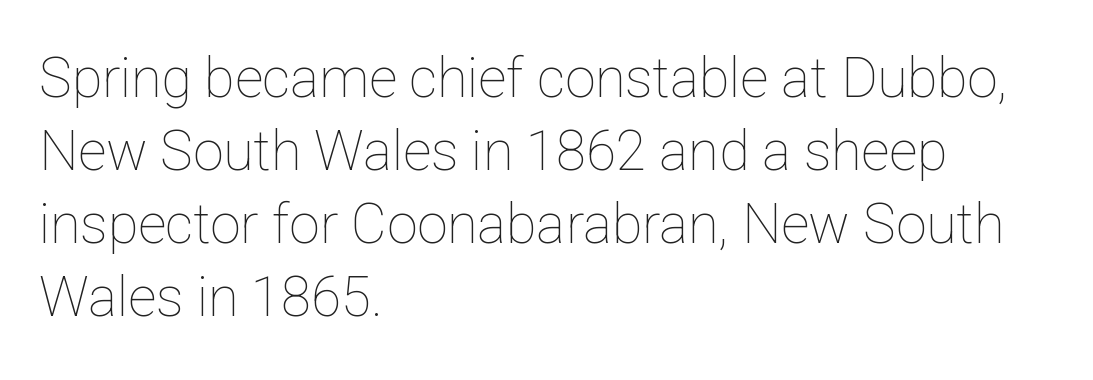
Q: Is the text bold? A: No.
Q: Is the text italic (slanted)? A: No, it is upright.
Q: Is the text underlined? A: No.
Q: How is the paragraph aligned? A: Left-aligned.
Q: Is the spacing between letters normal or unusually wide? A: Normal.
Q: Is the spacing between lines tight, normal or loose? A: Normal.
Q: Width (condensed, normal, or wide)? A: Normal.
Q: Stroke contrast? A: Low.
Q: x-height? A: Medium.
Q: Monospaced? A: No.
